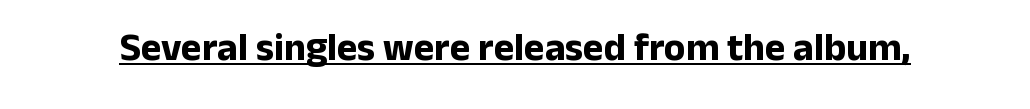
Q: Is the text bold? A: Yes.
Q: Is the text italic (slanted)? A: No, it is upright.
Q: Is the typeface a serif or a sans-serif typeface? A: Sans-serif.
Q: Is the text underlined? A: Yes.
Q: Is the spacing between letters normal or unusually wide? A: Normal.
Q: Width (condensed, normal, or wide)? A: Normal.
Q: Stroke contrast? A: Low.
Q: x-height? A: Medium.
Q: Monospaced? A: No.
